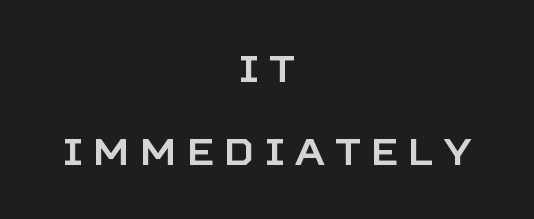
{"serif": "no", "italic": "no", "width": "normal", "stroke_contrast": "low", "x_height": "large", "monospaced": "no", "underline": "no", "align": "center", "line_spacing": "loose", "line_spacing_ratio": 2.24, "letter_spacing": "wide", "letter_spacing_em": 0.28, "glyph_px": 37}
